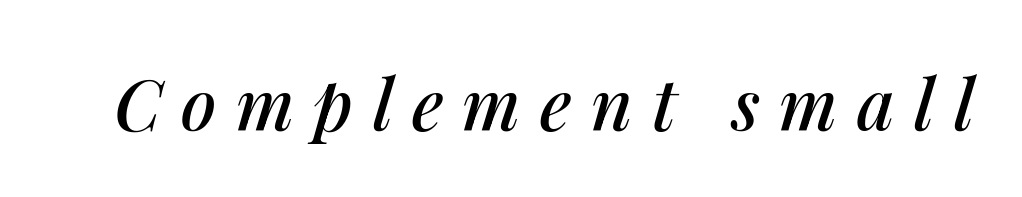
{"italic": "yes", "lean": "right", "slant_degrees": 14, "width": "normal", "stroke_contrast": "medium", "x_height": "medium", "monospaced": "no", "underline": "no", "letter_spacing": "wide", "letter_spacing_em": 0.27, "glyph_px": 71}
